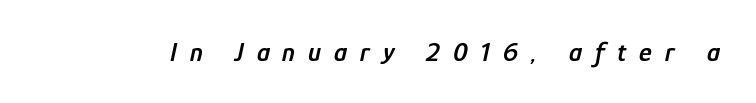
The image shows 27 px text type, italic (leaning right); set unusually wide letter spacing (+0.48 em), not underlined.
